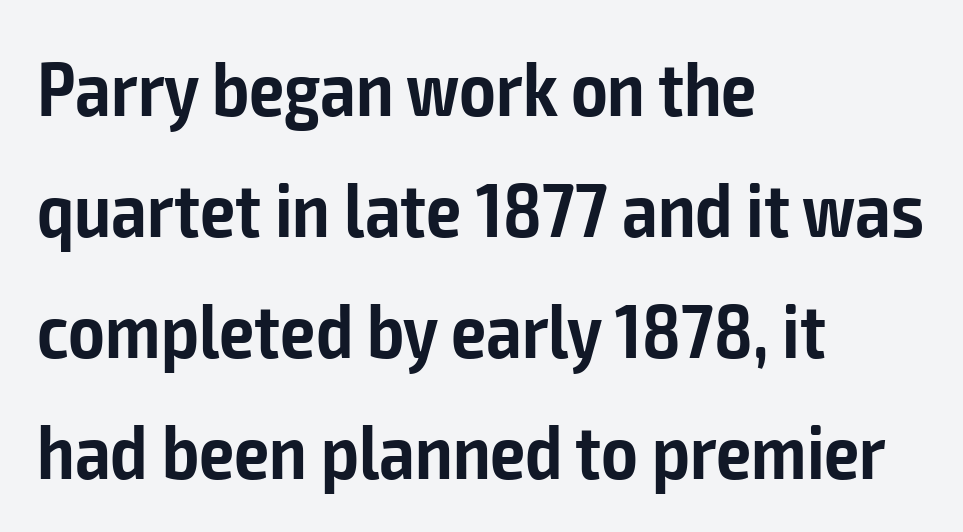
{"serif": "no", "italic": "no", "bold": "semi", "weight": "semibold", "width": "condensed", "stroke_contrast": "low", "x_height": "medium", "monospaced": "no", "underline": "no", "align": "left", "line_spacing": "normal", "line_spacing_ratio": 1.55, "letter_spacing": "normal", "letter_spacing_em": 0.0, "glyph_px": 78}
